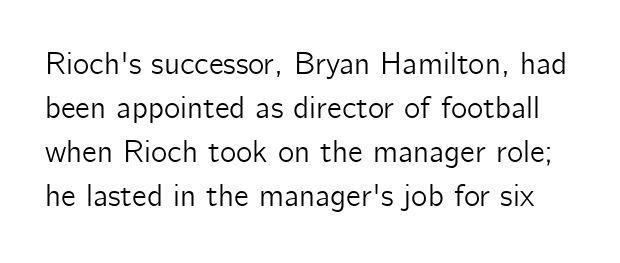
Looks like regular typesetting: each glyph gets only the width it needs. Reading down the column, the eye jumps a familiar distance to each next line. Quick note: not italic, upright. Nothing sits at the stroke ends, so this counts as sans-serif. The string is rendered with underlining switched off. Each word holds together tightly as a unit, with standard inter-letter gaps.
